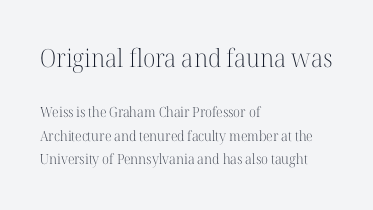
{"italic": "no", "bold": "no", "underline": "no", "align": "left", "line_spacing": "normal", "line_spacing_ratio": 1.68, "letter_spacing": "normal", "letter_spacing_em": 0.0, "larger_block": "first", "size_ratio": 1.79, "glyph_px": 25}
